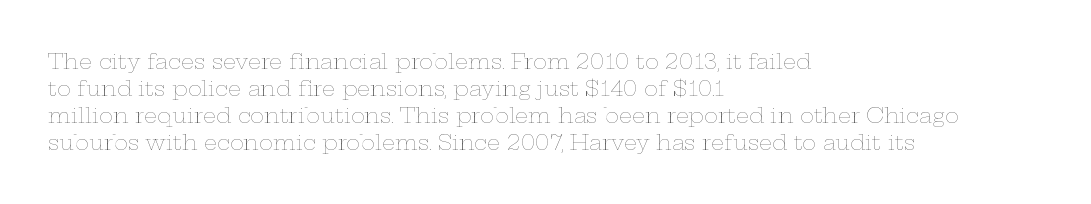
Q: Is the text bold? A: No.
Q: Is the text italic (slanted)? A: No, it is upright.
Q: Is the text underlined? A: No.
Q: How is the paragraph aligned? A: Left-aligned.
Q: Is the spacing between letters normal or unusually wide? A: Normal.
Q: Is the spacing between lines tight, normal or loose? A: Normal.
